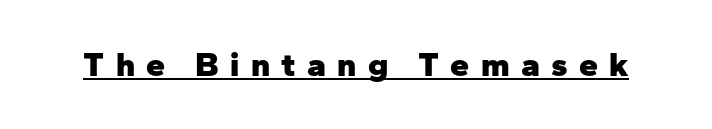
Here the designer chose a conventional face with non-uniform glyph widths. Are there feet on the stems? There aren't — it's a sans. Unlike italic type, these characters show no tilt at all. These lines have a slow, spaced-out rhythm from letter to letter. The specimen includes a rule beneath the text block's lines.
